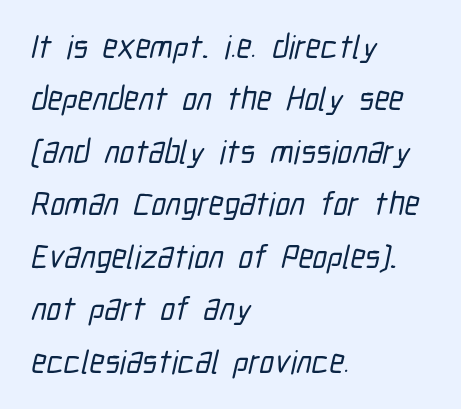
Q: Is the typeface a serif or a sans-serif typeface? A: Sans-serif.
Q: Is the text underlined? A: No.
Q: How is the paragraph aligned? A: Left-aligned.
Q: Is the spacing between letters normal or unusually wide? A: Normal.
Q: Is the spacing between lines tight, normal or loose? A: Normal.
Q: Width (condensed, normal, or wide)? A: Condensed.
Q: Stroke contrast? A: Low.
Q: x-height? A: Medium.
Q: Monospaced? A: No.
